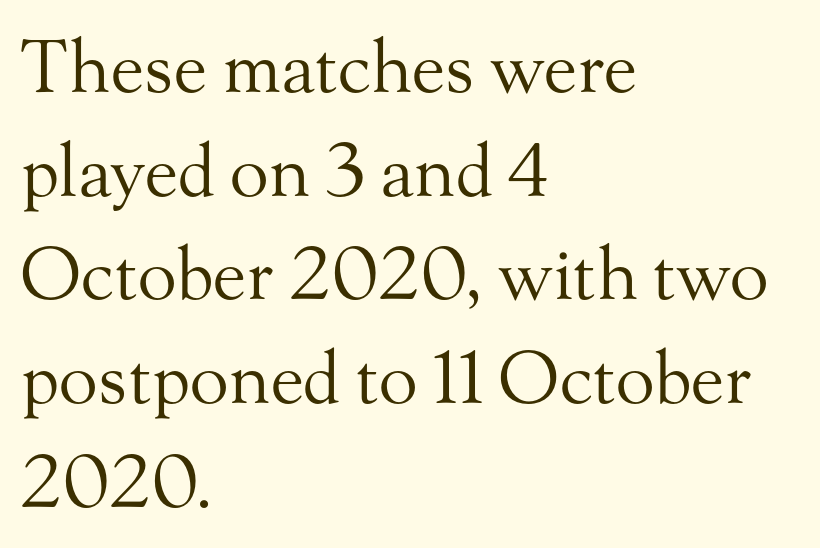
The image shows 72 px regular-weight serif type, upright; set left-aligned, normal line spacing (1.44x), normal letter spacing, not underlined; medium stroke contrast and a small x-height.
